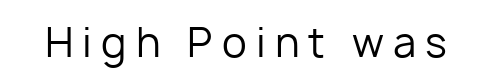
The image shows 40 px regular-weight sans-serif type, upright; set unusually wide letter spacing (+0.23 em), not underlined; low stroke contrast and a medium x-height.
